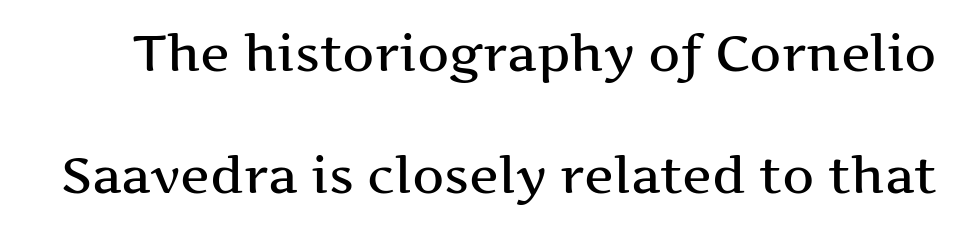
The image shows 50 px wide serif type, upright; set loose line spacing (2.45x), normal letter spacing, not underlined; medium stroke contrast and a medium x-height.
